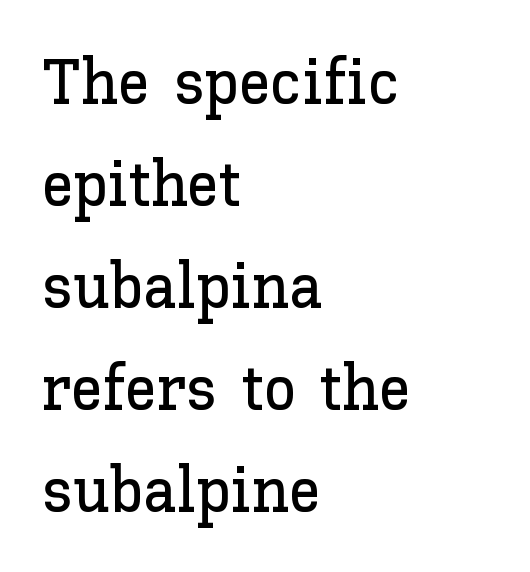
Q: Is the text italic (slanted)? A: No, it is upright.
Q: Is the text underlined? A: No.
Q: How is the paragraph aligned? A: Left-aligned.
Q: Is the spacing between letters normal or unusually wide? A: Normal.
Q: Is the spacing between lines tight, normal or loose? A: Normal.
Q: Width (condensed, normal, or wide)? A: Normal.
Q: Stroke contrast? A: Low.
Q: x-height? A: Medium.
Q: Monospaced? A: No.
